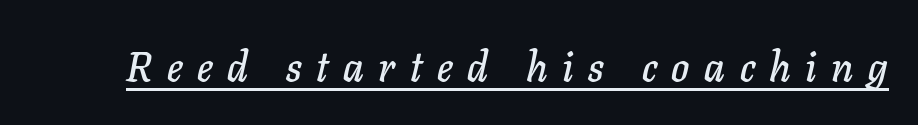
The face used here has a pronounced slope to its letters. Varying glyph widths throughout — classic text-font behaviour. You could only call the tracking loose — the letters float apart. The glyphs are accompanied by a horizontal stroke just below them.
